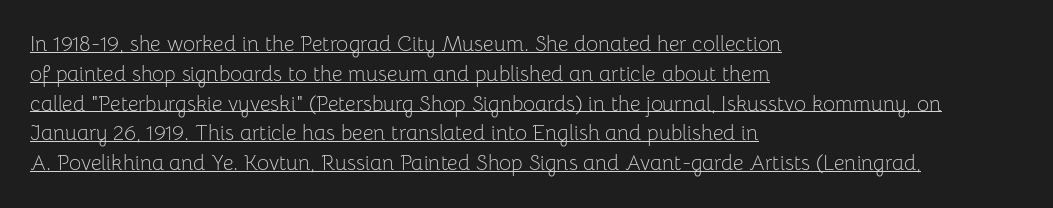
The image shows 21 px text type, upright; set left-aligned, normal line spacing (1.42x), normal letter spacing, underlined.
